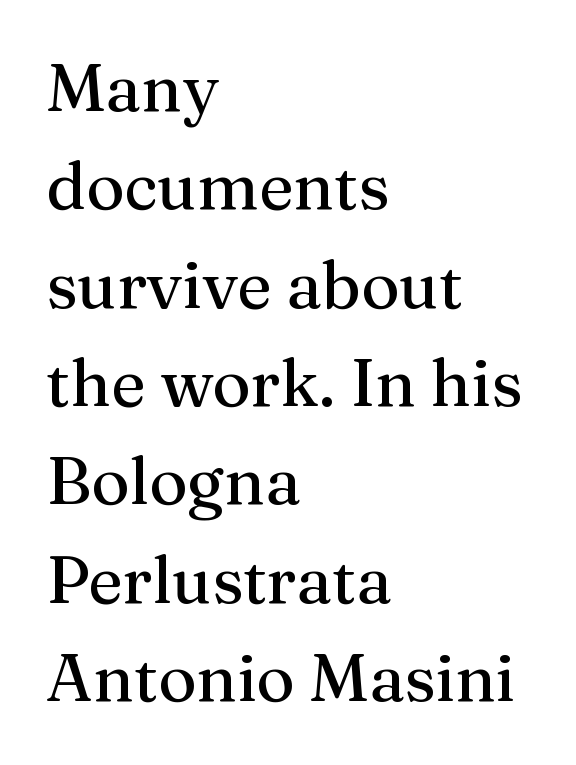
{"serif": "yes", "italic": "no", "width": "normal", "stroke_contrast": "medium", "x_height": "medium", "monospaced": "no", "underline": "no", "align": "left", "line_spacing": "normal", "line_spacing_ratio": 1.49, "letter_spacing": "normal", "letter_spacing_em": 0.0, "glyph_px": 66}
